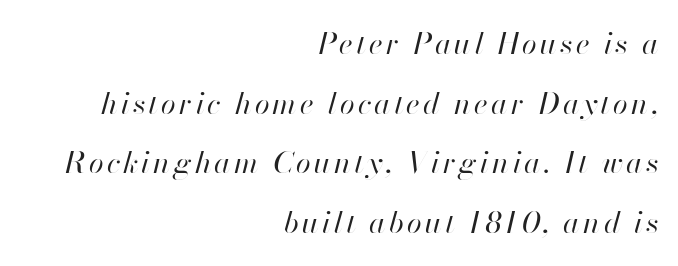
{"italic": "yes", "lean": "right", "slant_degrees": 13, "bold": "no", "weight": "regular", "width": "normal", "stroke_contrast": "high", "x_height": "small", "monospaced": "no", "underline": "no", "align": "right", "line_spacing": "loose", "line_spacing_ratio": 1.99, "glyph_px": 30}
